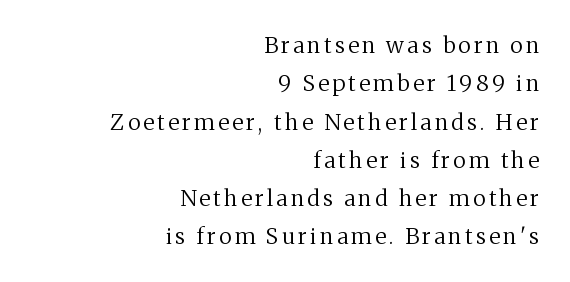
{"italic": "no", "bold": "no", "underline": "no", "align": "right", "line_spacing_ratio": 1.74, "glyph_px": 22}
